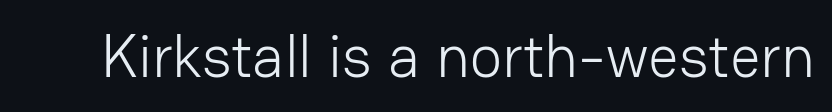
Q: Is the text bold? A: No.
Q: Is the text italic (slanted)? A: No, it is upright.
Q: Is the typeface a serif or a sans-serif typeface? A: Sans-serif.
Q: Is the text underlined? A: No.
Q: Is the spacing between letters normal or unusually wide? A: Normal.
Q: Width (condensed, normal, or wide)? A: Normal.
Q: Stroke contrast? A: Low.
Q: x-height? A: Medium.
Q: Monospaced? A: No.
